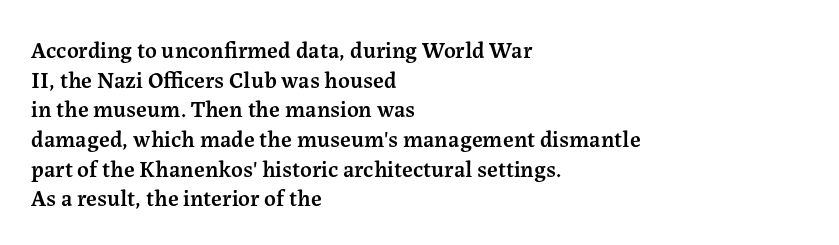
The image shows 23 px text type, upright; set left-aligned, normal line spacing (1.29x), normal letter spacing, not underlined.
